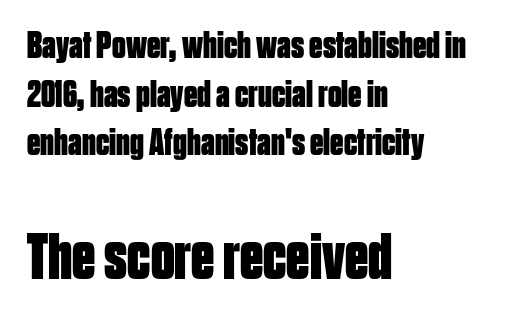
{"serif": "no", "italic": "no", "bold": "yes", "weight": "bold", "width": "condensed", "stroke_contrast": "low", "x_height": "large", "monospaced": "no", "underline": "no", "align": "left", "line_spacing": "normal", "line_spacing_ratio": 1.28, "letter_spacing": "normal", "letter_spacing_em": 0.0, "larger_block": "second", "size_ratio": 1.74, "glyph_px": 66}
